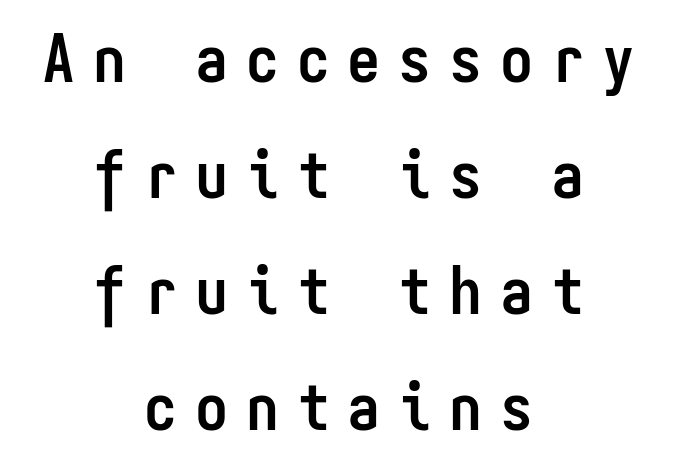
Q: Is the text bold? A: Yes.
Q: Is the text italic (slanted)? A: No, it is upright.
Q: Is the typeface a serif or a sans-serif typeface? A: Sans-serif.
Q: Is the text underlined? A: No.
Q: How is the paragraph aligned? A: Centered.
Q: Is the spacing between letters normal or unusually wide? A: Unusually wide.
Q: Width (condensed, normal, or wide)? A: Condensed.
Q: Stroke contrast? A: Low.
Q: x-height? A: Medium.
Q: Monospaced? A: Yes.
